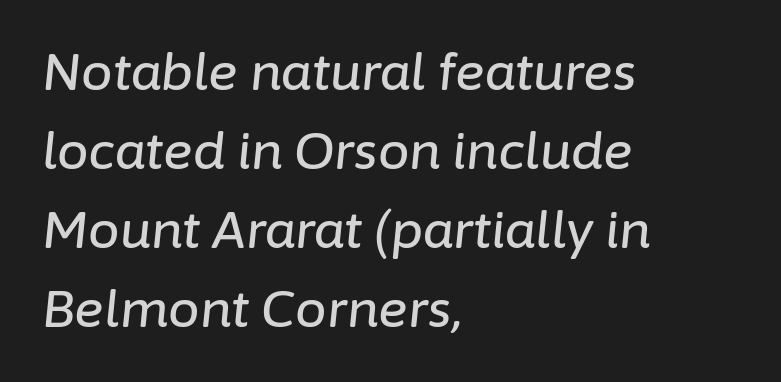
The image shows 50 px text type, italic (leaning right); set left-aligned, normal line spacing (1.58x), normal letter spacing, not underlined; low stroke contrast and a medium x-height.
